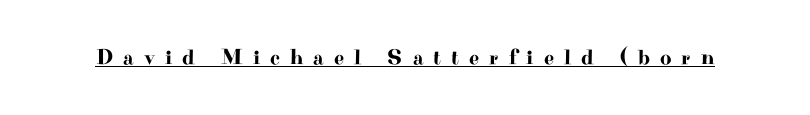
{"italic": "no", "underline": "yes", "letter_spacing": "wide", "letter_spacing_em": 0.46, "glyph_px": 22}
